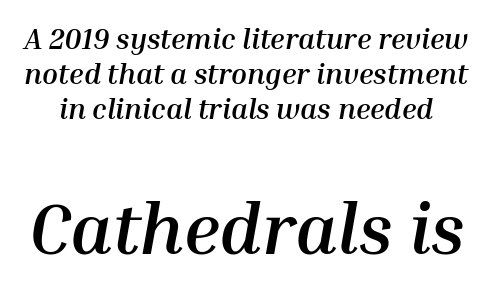
Q: Is the text bold? A: Yes.
Q: Is the text italic (slanted)? A: Yes, it leans right by about 10 degrees.
Q: Is the text underlined? A: No.
Q: Is the spacing between letters normal or unusually wide? A: Normal.
Q: Which block of text is set in a larger size, the first (top) or the second (bottom)? A: The second (bottom) one.
Q: Width (condensed, normal, or wide)? A: Normal.
Q: Stroke contrast? A: Medium.
Q: x-height? A: Medium.
Q: Monospaced? A: No.
